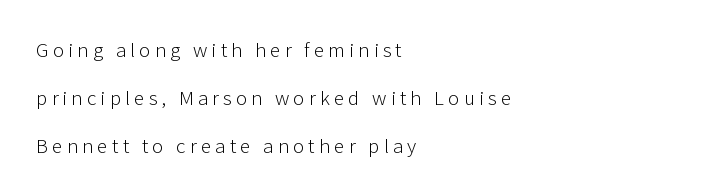
{"italic": "no", "bold": "no", "underline": "no", "align": "left", "line_spacing": "loose", "line_spacing_ratio": 2.29, "letter_spacing": "wide", "letter_spacing_em": 0.2, "glyph_px": 21}
